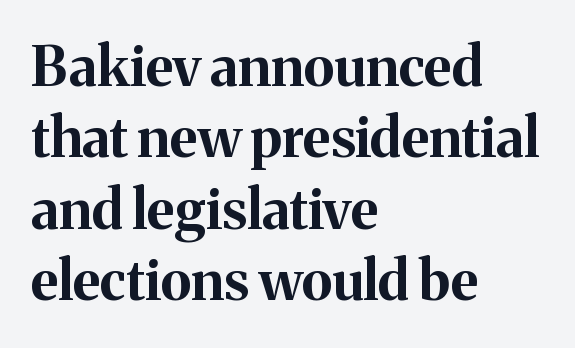
The image shows 55 px bold serif type, upright; set left-aligned, normal line spacing (1.3x), normal letter spacing, not underlined; medium stroke contrast and a medium x-height.
